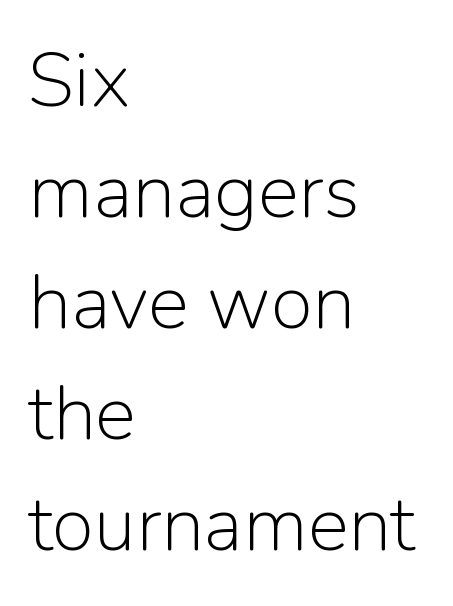
Q: Is the text bold? A: No.
Q: Is the text italic (slanted)? A: No, it is upright.
Q: Is the typeface a serif or a sans-serif typeface? A: Sans-serif.
Q: Is the text underlined? A: No.
Q: How is the paragraph aligned? A: Left-aligned.
Q: Is the spacing between letters normal or unusually wide? A: Normal.
Q: Is the spacing between lines tight, normal or loose? A: Normal.
Q: Width (condensed, normal, or wide)? A: Normal.
Q: Stroke contrast? A: Low.
Q: x-height? A: Medium.
Q: Monospaced? A: No.
